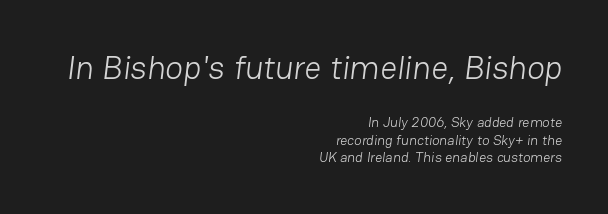
The image shows 33 px light sans-serif type; set right-aligned, line spacing 1.24x, normal letter spacing, not underlined; the first (top) block is 2.36x larger; low stroke contrast and a medium x-height.
